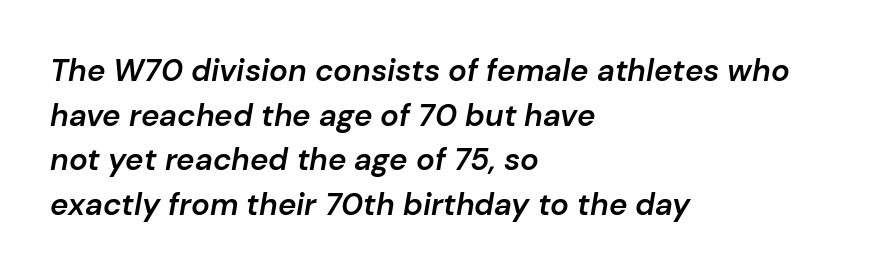
Q: Is the text bold? A: Semi-bold.
Q: Is the text italic (slanted)? A: Yes, it leans right by about 10 degrees.
Q: Is the text underlined? A: No.
Q: How is the paragraph aligned? A: Left-aligned.
Q: Is the spacing between letters normal or unusually wide? A: Normal.
Q: Is the spacing between lines tight, normal or loose? A: Normal.
Q: Width (condensed, normal, or wide)? A: Normal.
Q: Stroke contrast? A: Low.
Q: x-height? A: Medium.
Q: Monospaced? A: No.
